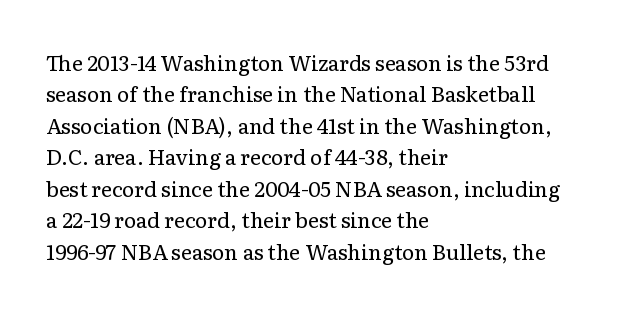
{"italic": "no", "bold": "no", "underline": "no", "align": "left", "line_spacing": "normal", "line_spacing_ratio": 1.5, "letter_spacing": "normal", "letter_spacing_em": 0.0, "glyph_px": 21}
